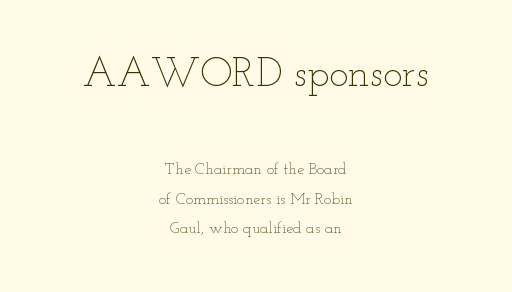
{"italic": "no", "bold": "no", "weight": "thin", "width": "wide", "stroke_contrast": "low", "x_height": "small", "monospaced": "no", "underline": "no", "align": "center", "line_spacing_ratio": 1.82, "letter_spacing": "normal", "letter_spacing_em": 0.0, "larger_block": "first", "size_ratio": 2.56, "glyph_px": 41}
